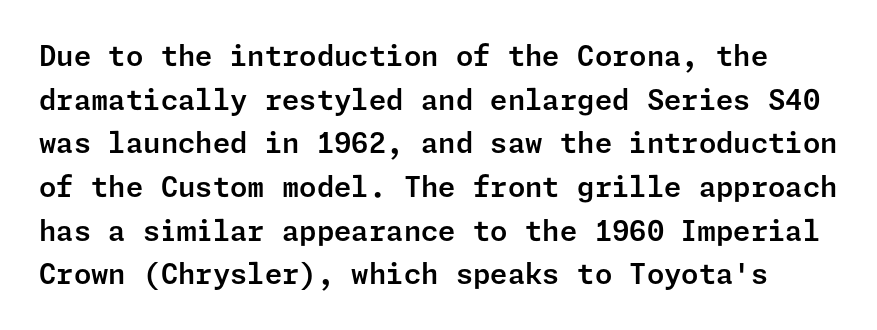
Normally led — the rows are evenly, conventionally spaced. Quick note: underline off. This is the regular roman posture of the typeface. To sum up the face: it is a sans, with no serifs.
